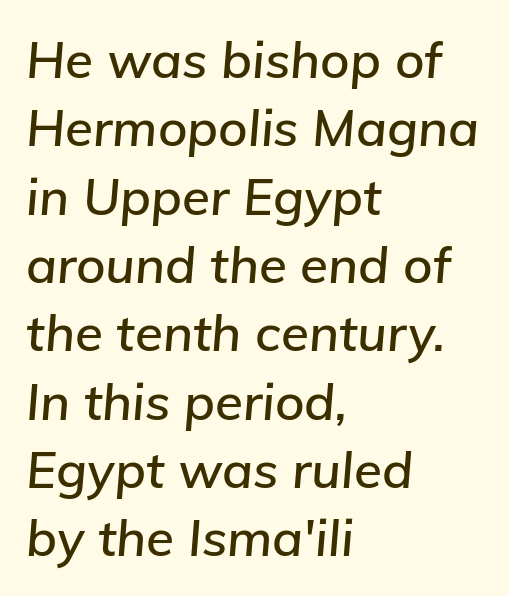
Q: Is the text italic (slanted)? A: Yes, it leans right by about 5 degrees.
Q: Is the text underlined? A: No.
Q: How is the paragraph aligned? A: Left-aligned.
Q: Is the spacing between letters normal or unusually wide? A: Normal.
Q: Is the spacing between lines tight, normal or loose? A: Normal.
Q: Width (condensed, normal, or wide)? A: Normal.
Q: Stroke contrast? A: Low.
Q: x-height? A: Medium.
Q: Monospaced? A: No.
